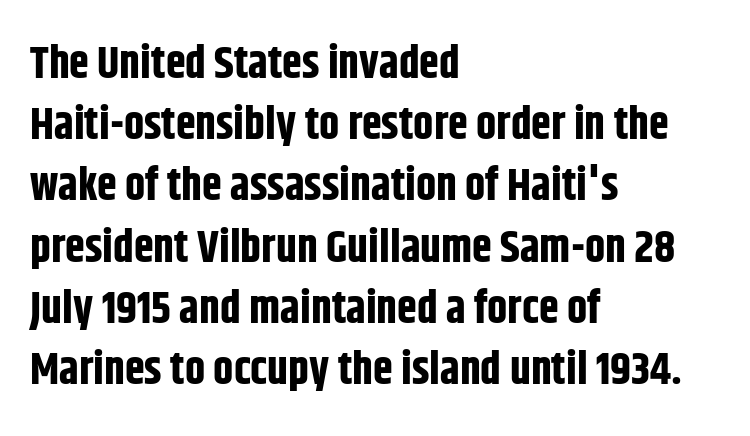
{"serif": "no", "italic": "no", "bold": "yes", "weight": "bold", "width": "condensed", "stroke_contrast": "low", "x_height": "large", "monospaced": "no", "underline": "no", "align": "left", "line_spacing": "normal", "line_spacing_ratio": 1.36, "letter_spacing": "normal", "letter_spacing_em": 0.0, "glyph_px": 45}
